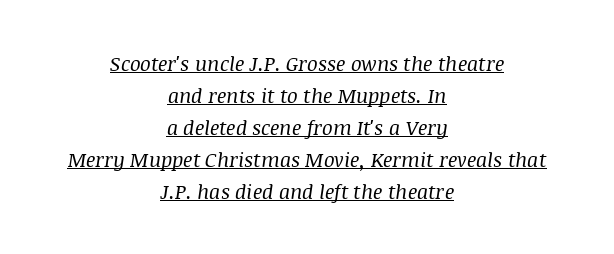
Q: Is the text bold? A: No.
Q: Is the text italic (slanted)? A: Yes, it leans right by about 8 degrees.
Q: Is the text underlined? A: Yes.
Q: How is the paragraph aligned? A: Centered.
Q: Is the spacing between letters normal or unusually wide? A: Normal.
Q: Is the spacing between lines tight, normal or loose? A: Normal.
